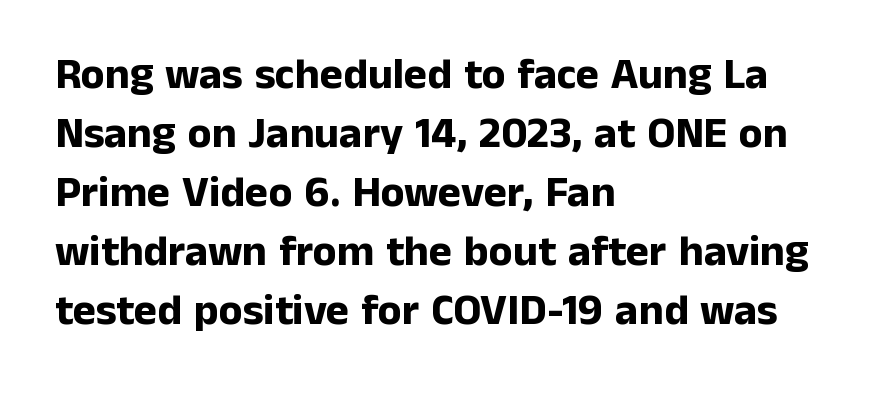
{"serif": "no", "italic": "no", "bold": "yes", "weight": "bold", "width": "normal", "stroke_contrast": "low", "x_height": "medium", "monospaced": "no", "underline": "no", "align": "left", "line_spacing": "normal", "line_spacing_ratio": 1.34, "letter_spacing": "normal", "letter_spacing_em": 0.0, "glyph_px": 44}
